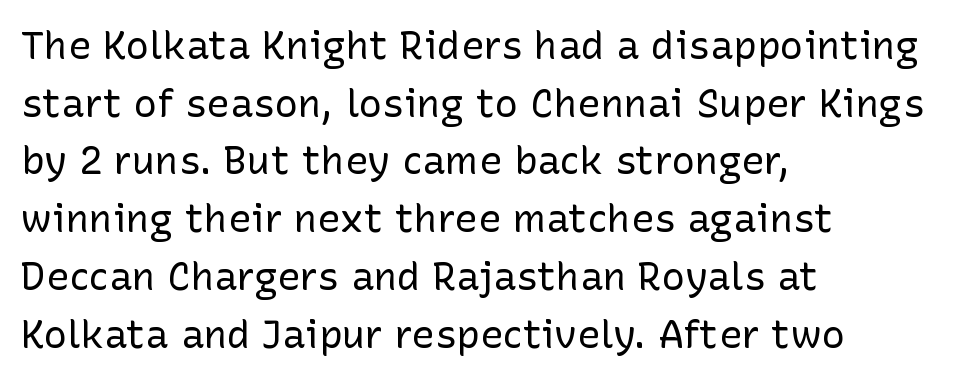
{"serif": "no", "italic": "no", "bold": "no", "weight": "regular", "width": "normal", "stroke_contrast": "low", "x_height": "medium", "monospaced": "no", "underline": "no", "align": "left", "line_spacing": "normal", "line_spacing_ratio": 1.48, "letter_spacing": "normal", "letter_spacing_em": 0.0, "glyph_px": 39}
